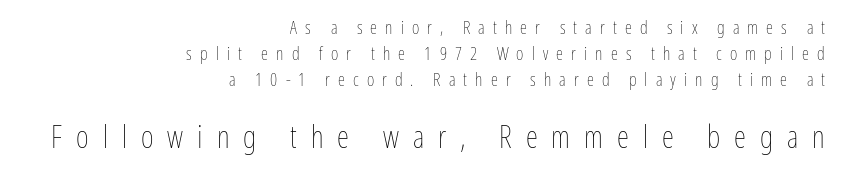
The image shows 31 px thin, condensed type, upright; set right-aligned, normal line spacing (1.45x), unusually wide letter spacing (+0.45 em), not underlined; the second (bottom) block is 1.72x larger; low stroke contrast and a medium x-height.
